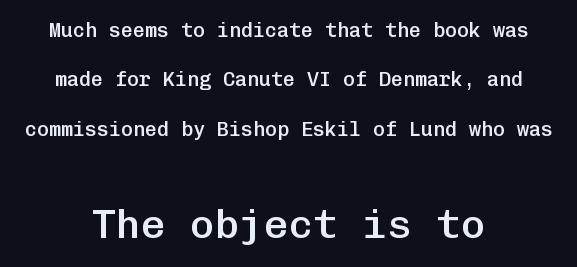
The image shows 41 px semibold sans-serif type, upright, monospaced; set centered, loose line spacing (2.47x), normal letter spacing, not underlined; the second (bottom) block is 2.05x larger; low stroke contrast and a medium x-height.
